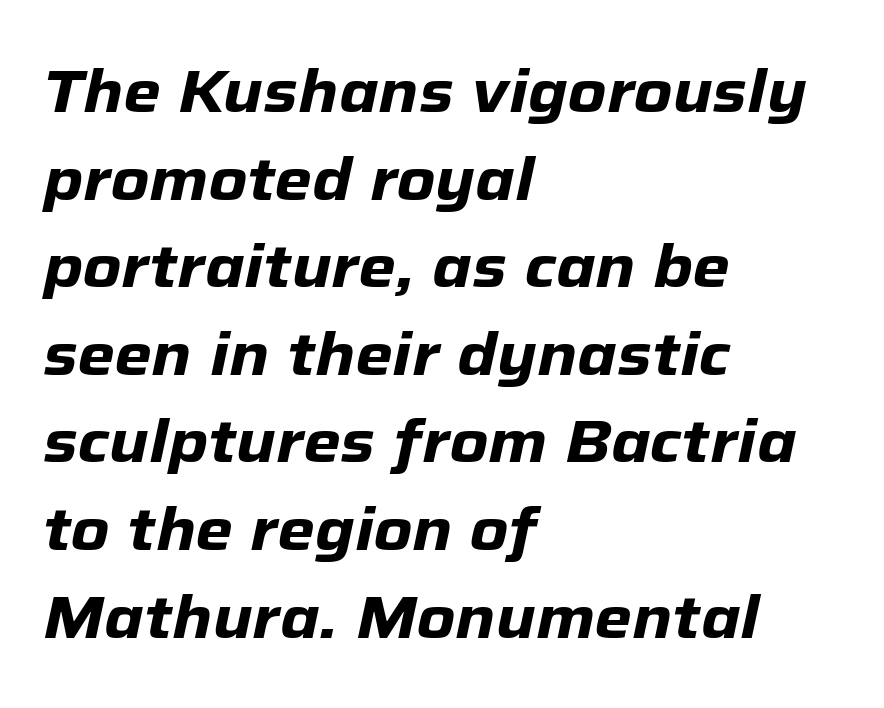
The foot of each line stays bare and open. Leading: standard. Short and long lines alike share a common starting point at left. Designer's note — italics engaged. Does the weight exceed regular? Yes, all the way to bold.
